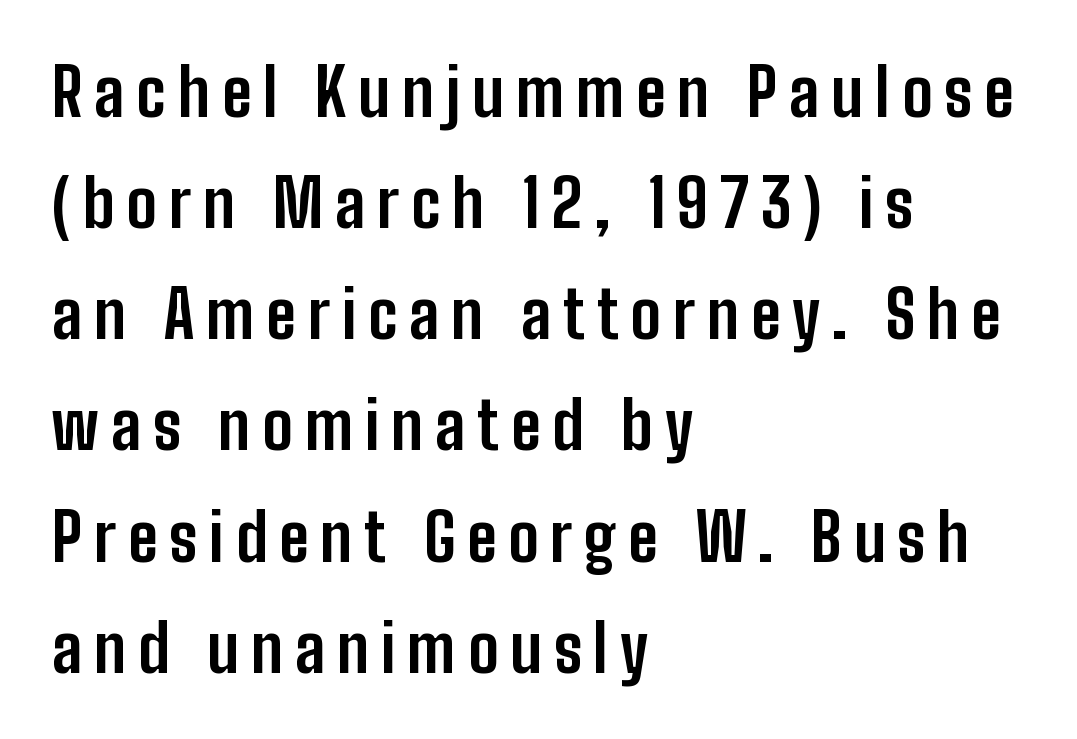
Q: Is the text bold? A: Yes.
Q: Is the text italic (slanted)? A: No, it is upright.
Q: Is the typeface a serif or a sans-serif typeface? A: Sans-serif.
Q: Is the text underlined? A: No.
Q: How is the paragraph aligned? A: Left-aligned.
Q: Width (condensed, normal, or wide)? A: Condensed.
Q: Stroke contrast? A: Low.
Q: x-height? A: Medium.
Q: Monospaced? A: No.
